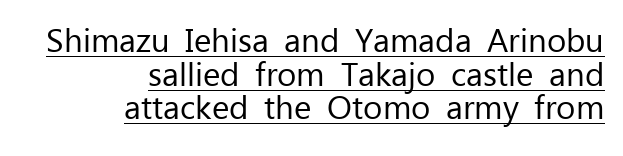
Q: Is the text bold? A: No.
Q: Is the text italic (slanted)? A: No, it is upright.
Q: Is the typeface a serif or a sans-serif typeface? A: Sans-serif.
Q: Is the text underlined? A: Yes.
Q: How is the paragraph aligned? A: Right-aligned.
Q: Is the spacing between letters normal or unusually wide? A: Normal.
Q: Is the spacing between lines tight, normal or loose? A: Tight.
Q: Width (condensed, normal, or wide)? A: Normal.
Q: Stroke contrast? A: Low.
Q: x-height? A: Medium.
Q: Monospaced? A: No.
